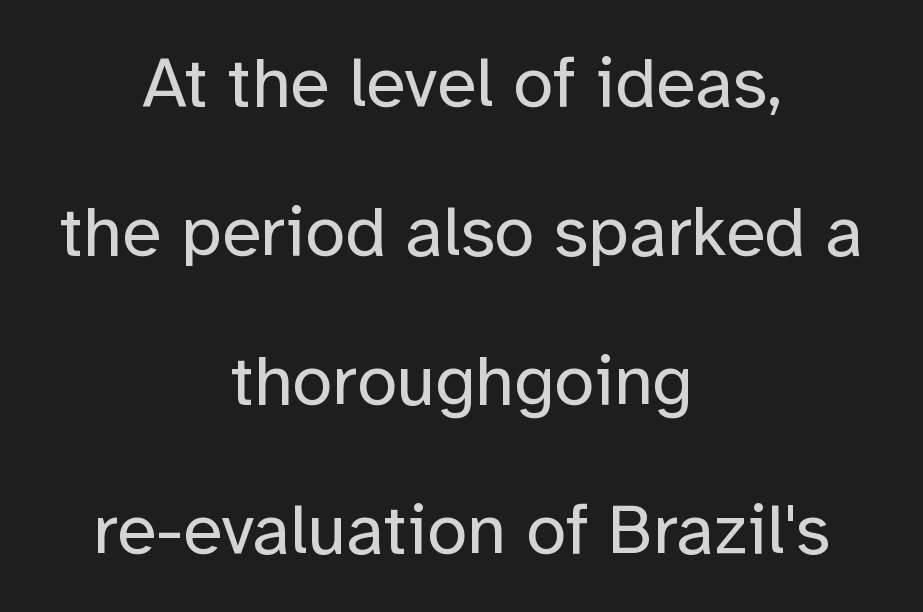
The line-height multiplier appears high, well above default. A bare baseline throughout the passage. Is the stroke heavy? The answer is a plain regular-or-lighter. The passage shown is typeset with a sans-serif family.
